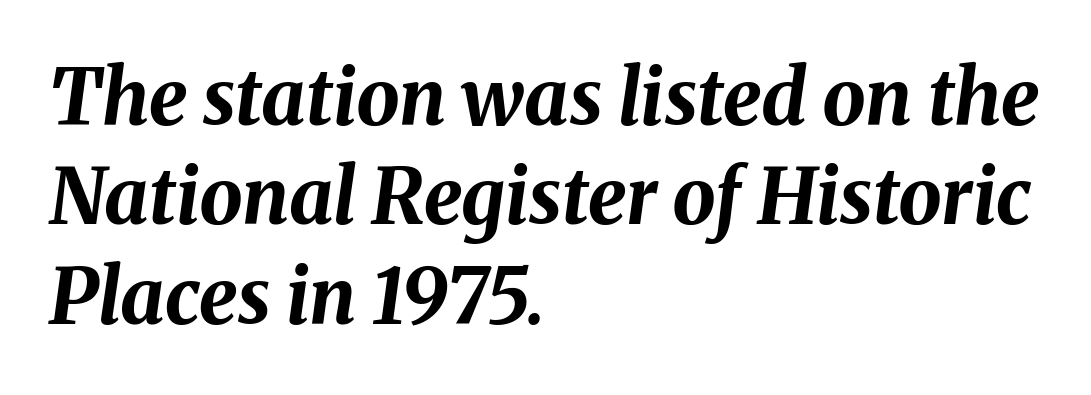
The image shows 77 px bold type, italic (leaning right); set left-aligned, normal line spacing (1.29x), normal letter spacing, not underlined; medium stroke contrast and a medium x-height.
